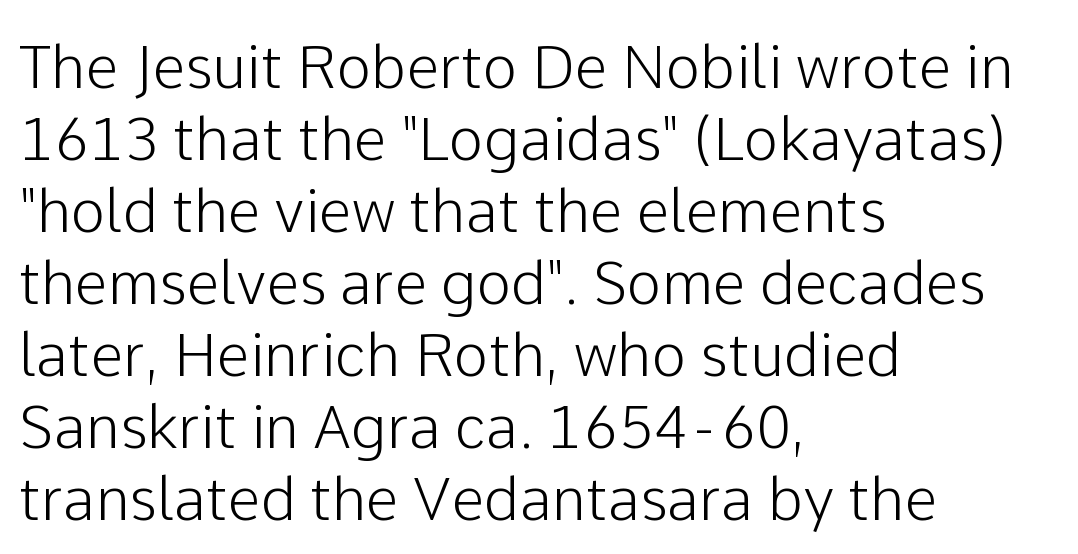
Q: Is the text italic (slanted)? A: No, it is upright.
Q: Is the typeface a serif or a sans-serif typeface? A: Sans-serif.
Q: Is the text underlined? A: No.
Q: How is the paragraph aligned? A: Left-aligned.
Q: Is the spacing between letters normal or unusually wide? A: Normal.
Q: Width (condensed, normal, or wide)? A: Normal.
Q: Stroke contrast? A: Low.
Q: x-height? A: Medium.
Q: Monospaced? A: No.
